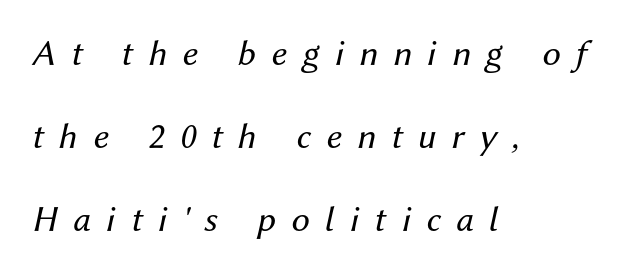
Q: Is the text bold? A: No.
Q: Is the text italic (slanted)? A: Yes, it leans right by about 12 degrees.
Q: Is the text underlined? A: No.
Q: How is the paragraph aligned? A: Left-aligned.
Q: Is the spacing between letters normal or unusually wide? A: Unusually wide.
Q: Is the spacing between lines tight, normal or loose? A: Loose.
Q: Width (condensed, normal, or wide)? A: Normal.
Q: Stroke contrast? A: Medium.
Q: x-height? A: Medium.
Q: Monospaced? A: No.
